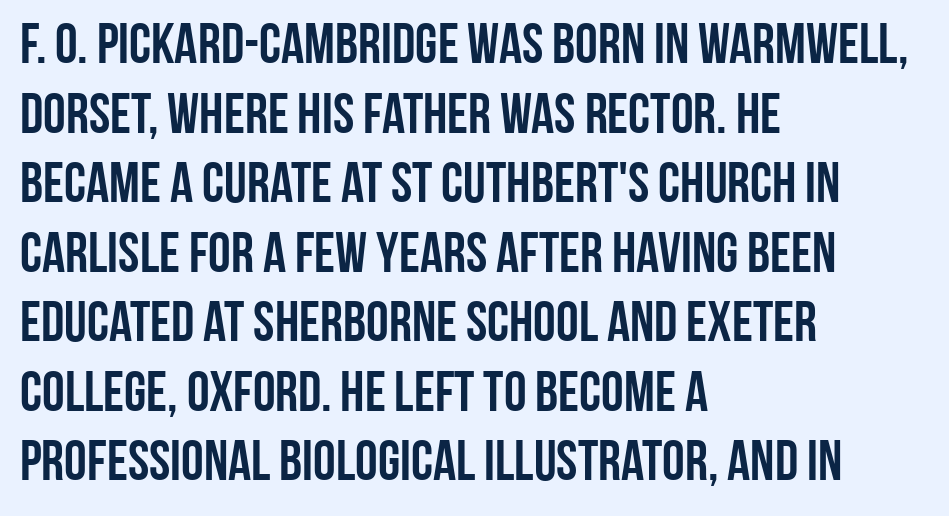
The image shows 57 px condensed sans-serif type, upright; set left-aligned, line spacing 1.22x, normal letter spacing, not underlined; low stroke contrast and a large x-height.
